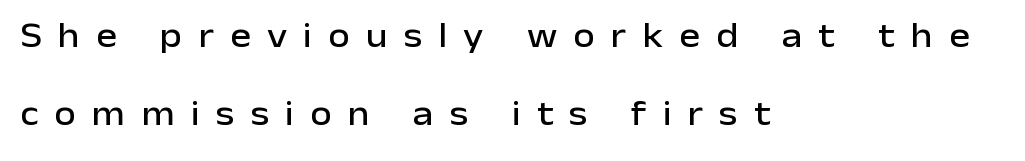
{"serif": "no", "italic": "no", "width": "normal", "stroke_contrast": "low", "x_height": "medium", "monospaced": "no", "underline": "no", "align": "left", "line_spacing": "loose", "line_spacing_ratio": 2.22, "letter_spacing": "wide", "letter_spacing_em": 0.46, "glyph_px": 35}
